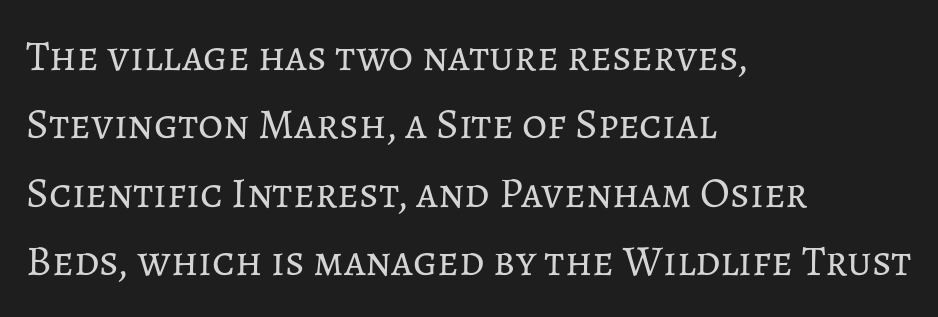
Stroke mass is kept to a normal reading level or below. Rows of type keep a routine distance in the vertical direction. Is this a fixed-width face? No — the glyphs have proportional, varying widths. These lines are set flush left with a ragged right edge. Do the letters lean? They stand straight. Nobody touched the tracking dial on this one.
